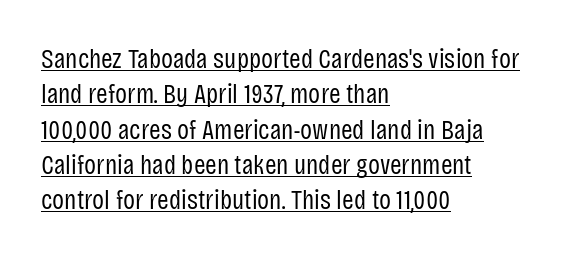
The typesetting does not lean heavy: it is not bold. Typographically, this falls in the sans-serif category. Reading down the column, the eye jumps a familiar distance to each next line. Nope, not italic — everything's standing straight.
